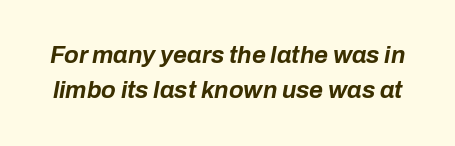
{"italic": "yes", "lean": "right", "slant_degrees": 10, "bold": "yes", "underline": "no", "line_spacing": "normal", "line_spacing_ratio": 1.47, "letter_spacing": "normal", "letter_spacing_em": 0.0, "glyph_px": 24}
